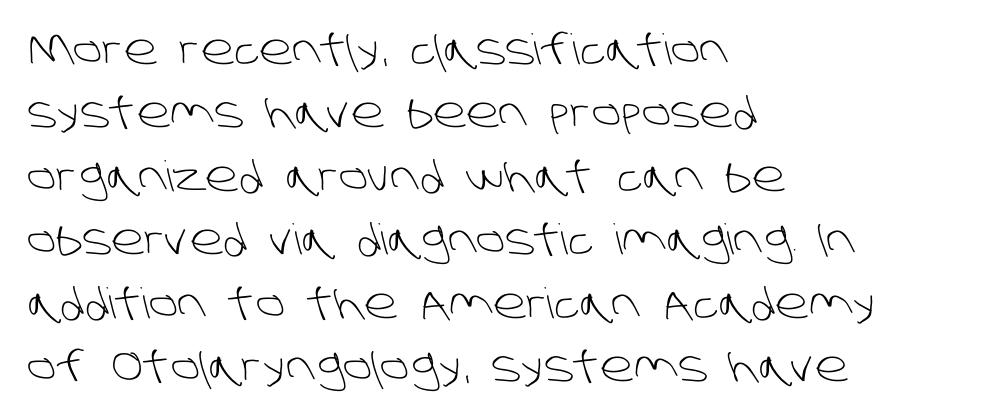
Q: Is the text bold? A: No.
Q: Is the typeface a serif or a sans-serif typeface? A: Sans-serif.
Q: Is the text underlined? A: No.
Q: How is the paragraph aligned? A: Left-aligned.
Q: Is the spacing between letters normal or unusually wide? A: Normal.
Q: Is the spacing between lines tight, normal or loose? A: Normal.
Q: Width (condensed, normal, or wide)? A: Normal.
Q: Stroke contrast? A: Low.
Q: x-height? A: Large.
Q: Monospaced? A: No.
